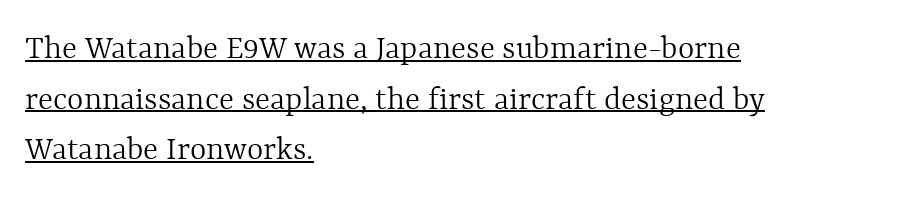
{"italic": "no", "bold": "no", "weight": "light", "width": "normal", "x_height": "medium", "monospaced": "no", "underline": "yes", "align": "left", "line_spacing": "normal", "line_spacing_ratio": 1.45, "letter_spacing": "normal", "letter_spacing_em": 0.0, "glyph_px": 35}
